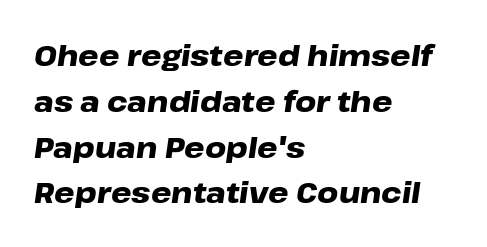
The image shows 29 px heavy, wide type, italic (leaning right); set left-aligned, normal line spacing (1.58x), normal letter spacing, not underlined; low stroke contrast and a medium x-height.
